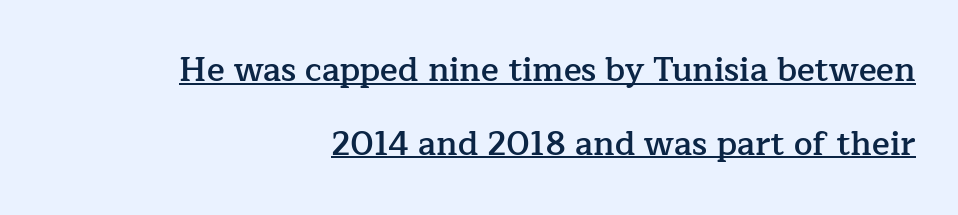
The image shows 33 px semibold serif type, upright; set right-aligned, loose line spacing (2.23x), normal letter spacing, underlined; low stroke contrast and a medium x-height.
